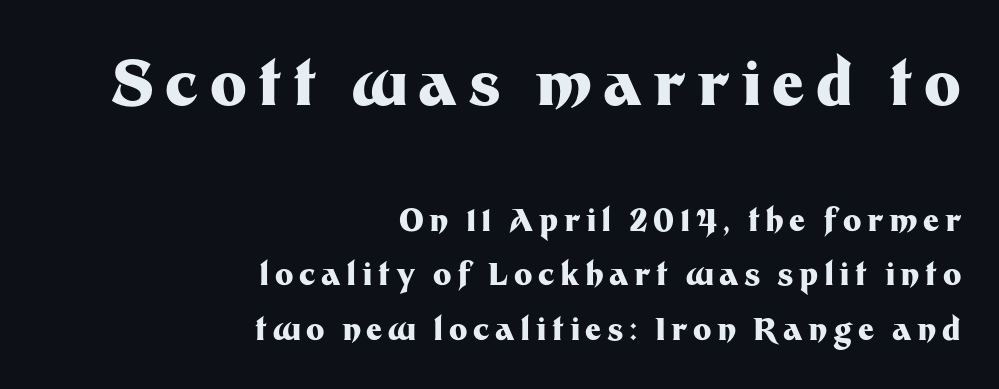
{"serif": "no", "italic": "no", "bold": "yes", "weight": "heavy", "width": "normal", "stroke_contrast": "medium", "x_height": "medium", "monospaced": "no", "underline": "no", "align": "right", "line_spacing_ratio": 1.76, "larger_block": "first", "size_ratio": 2.0, "glyph_px": 62}
